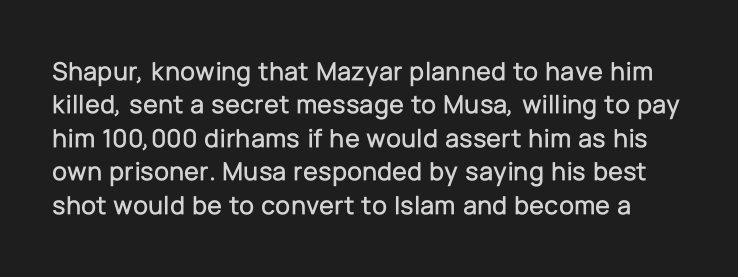
Just letters on the line, the space beneath them empty. This is roman type, the default non-slanted kind. Words appear dense and cohesive because spacing is normal.
